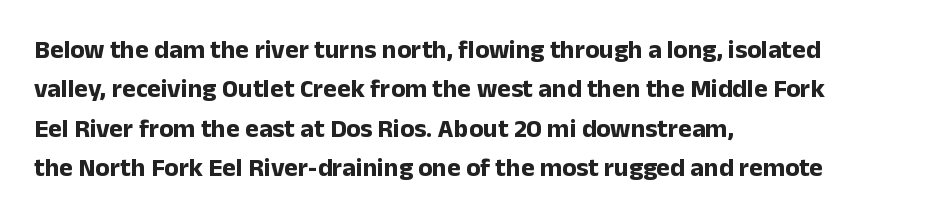
Q: Is the text bold? A: Yes.
Q: Is the text italic (slanted)? A: No, it is upright.
Q: Is the text underlined? A: No.
Q: How is the paragraph aligned? A: Left-aligned.
Q: Is the spacing between letters normal or unusually wide? A: Normal.
Q: Is the spacing between lines tight, normal or loose? A: Normal.
